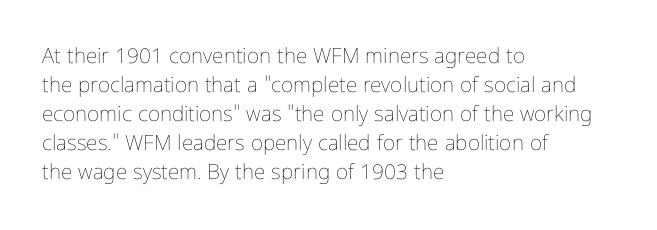
Letters rest on an invisible, unmarked baseline. Heaviness? Minimal to ordinary, like unemphasized prose. The rendering anchors every line to the left-hand side. The line-height multiplier appears to be the usual default.
